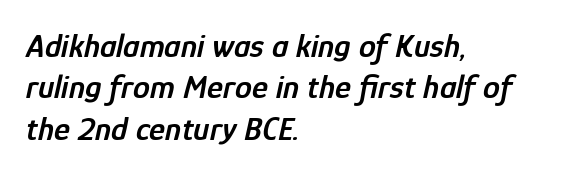
The image shows 34 px semibold, condensed type, italic (leaning right); set left-aligned, line spacing 1.22x, normal letter spacing, not underlined; low stroke contrast and a medium x-height.
